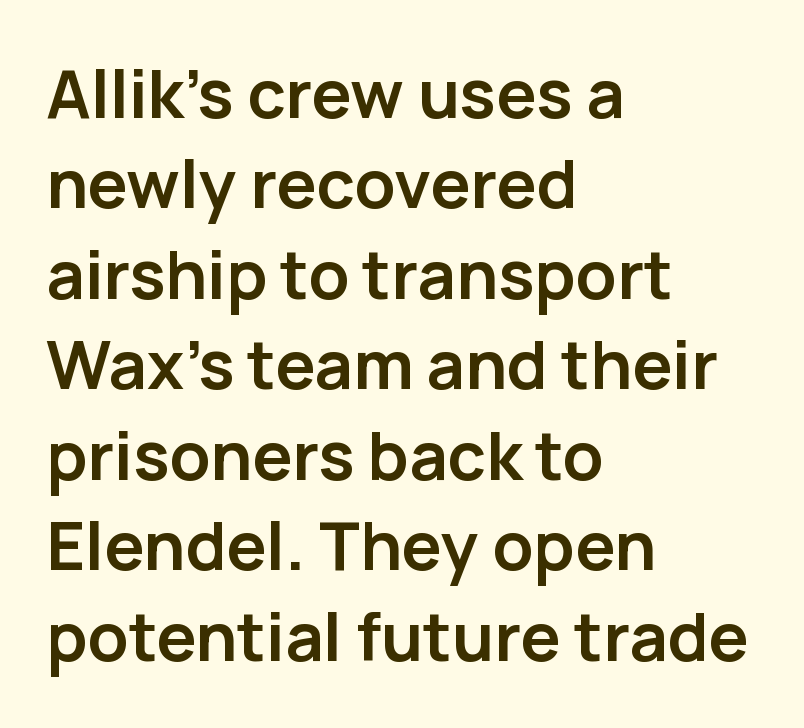
Inter-character spacing is left at the font's built-in metrics. Unmarked baselines from the first word to the last. You can tell from the bare stems that sans-serif type was used. Character widths vary here, with narrow letters taking less room than wide ones. A student would call this left alignment; a typographer would say flush left, rag right. The designer left line spacing at the default.
